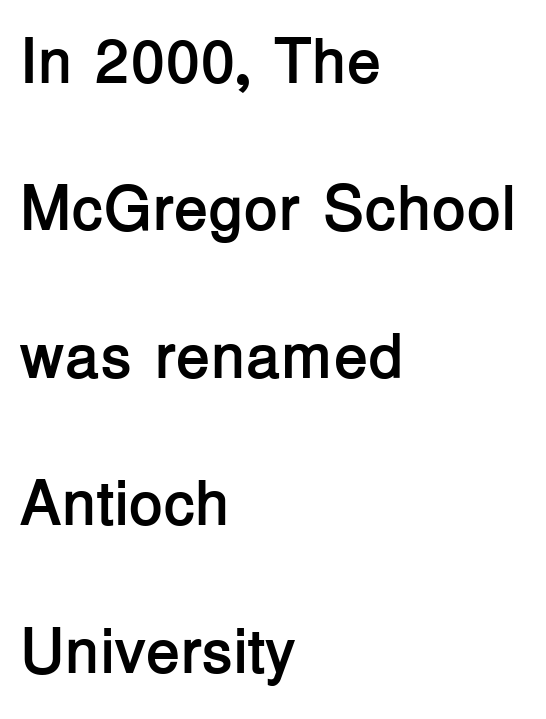
The image shows 63 px semibold sans-serif type, upright; set left-aligned, loose line spacing (2.34x), normal letter spacing, not underlined; low stroke contrast and a medium x-height.
